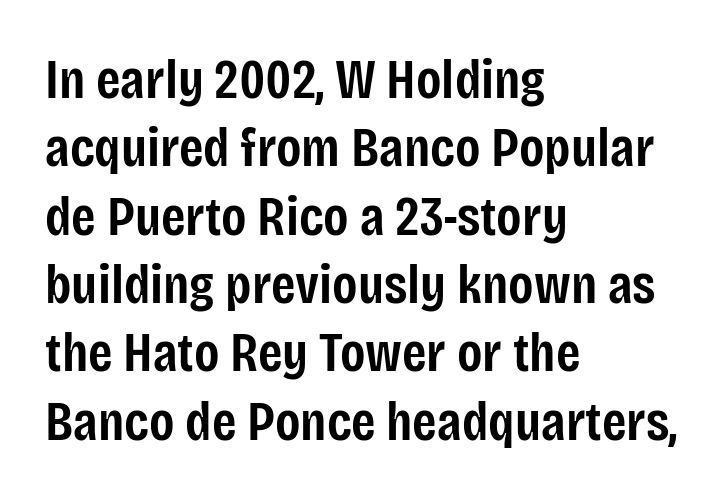
Q: Is the text bold? A: Semi-bold.
Q: Is the text italic (slanted)? A: No, it is upright.
Q: Is the typeface a serif or a sans-serif typeface? A: Sans-serif.
Q: Is the text underlined? A: No.
Q: How is the paragraph aligned? A: Left-aligned.
Q: Is the spacing between letters normal or unusually wide? A: Normal.
Q: Width (condensed, normal, or wide)? A: Condensed.
Q: Stroke contrast? A: Low.
Q: x-height? A: Large.
Q: Monospaced? A: No.
